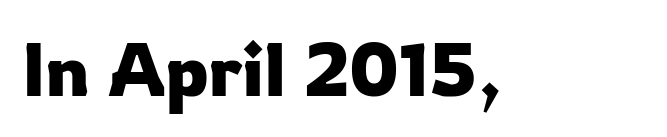
{"serif": "no", "italic": "no", "width": "normal", "stroke_contrast": "low", "x_height": "medium", "monospaced": "no", "underline": "no", "letter_spacing": "normal", "letter_spacing_em": 0.0, "glyph_px": 74}
